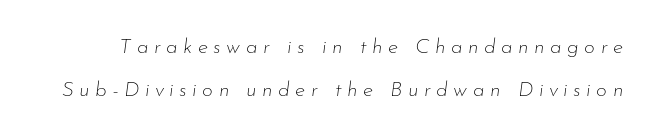
Q: Is the text bold? A: No.
Q: Is the text italic (slanted)? A: Yes, it leans right by about 7 degrees.
Q: Is the text underlined? A: No.
Q: Is the spacing between letters normal or unusually wide? A: Unusually wide.
Q: Is the spacing between lines tight, normal or loose? A: Loose.
